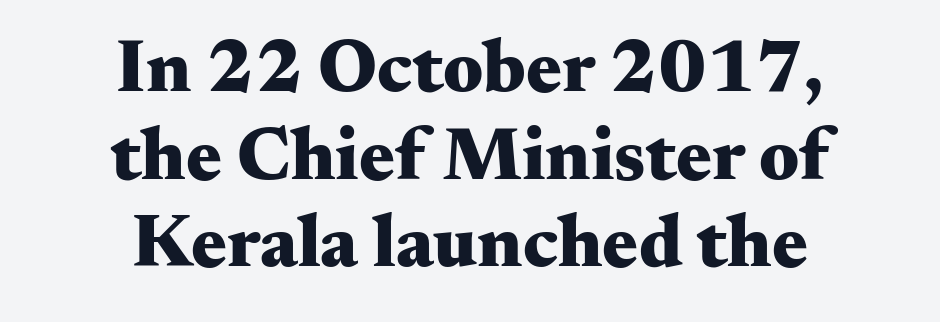
The image shows 75 px heavy, wide serif type, upright; set centered, line spacing 1.17x, normal letter spacing, not underlined; medium stroke contrast and a small x-height.
